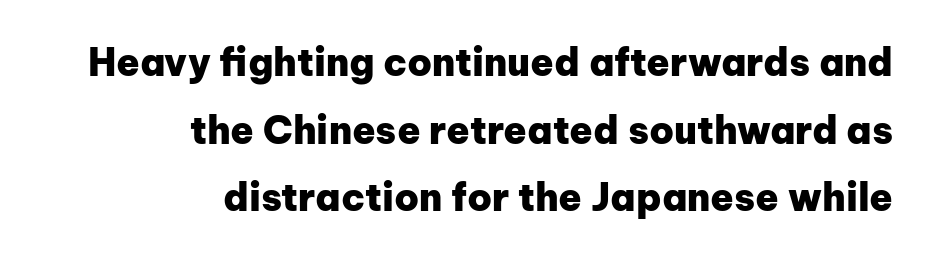
The image shows 38 px heavy sans-serif type, upright; set right-aligned, line spacing 1.78x, normal letter spacing, not underlined; low stroke contrast and a medium x-height.
